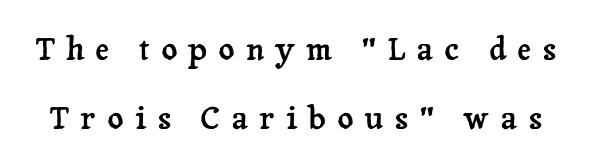
{"serif": "yes", "italic": "no", "width": "normal", "stroke_contrast": "low", "x_height": "medium", "monospaced": "no", "underline": "no", "line_spacing": "loose", "line_spacing_ratio": 2.21, "letter_spacing": "wide", "letter_spacing_em": 0.36, "glyph_px": 31}
